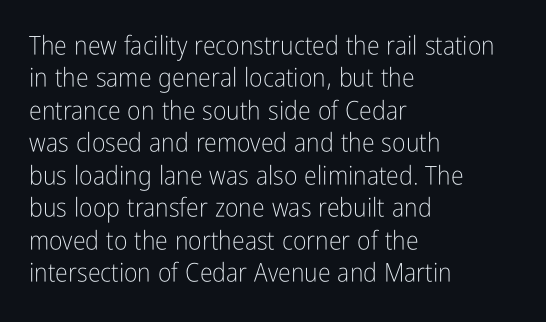
{"italic": "no", "bold": "no", "underline": "no", "align": "left", "line_spacing": "normal", "line_spacing_ratio": 1.25, "letter_spacing": "normal", "letter_spacing_em": 0.0, "glyph_px": 26}
